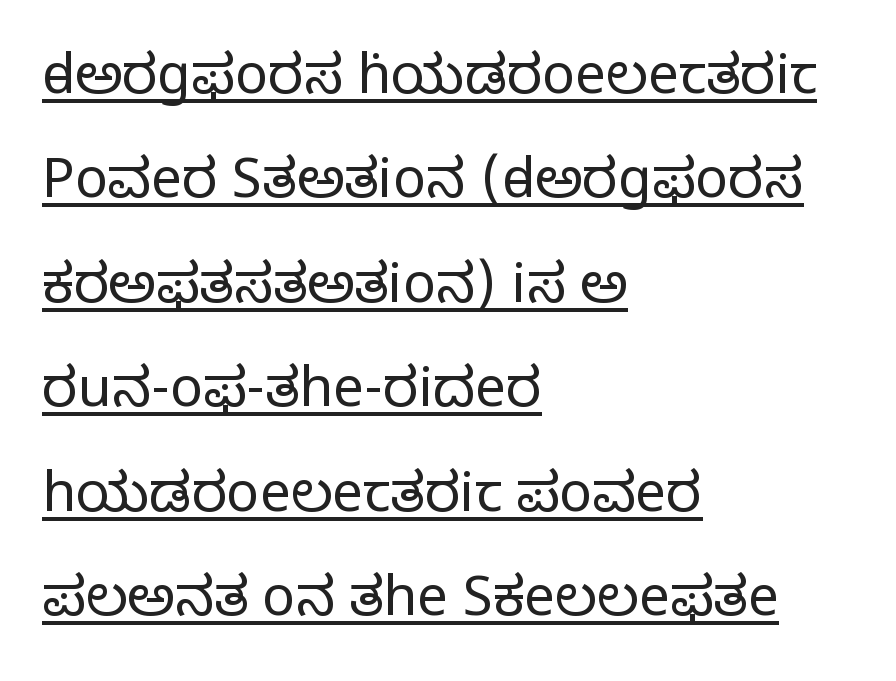
Heft: none added — not bold. Looks like regular typesetting: each glyph gets only the width it needs. Does extra space separate the letters? No, they use regular spacing. The lines are quadded left.
